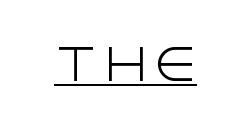
{"serif": "no", "italic": "no", "bold": "no", "weight": "light", "width": "normal", "x_height": "large", "monospaced": "no", "underline": "yes", "glyph_px": 42}
